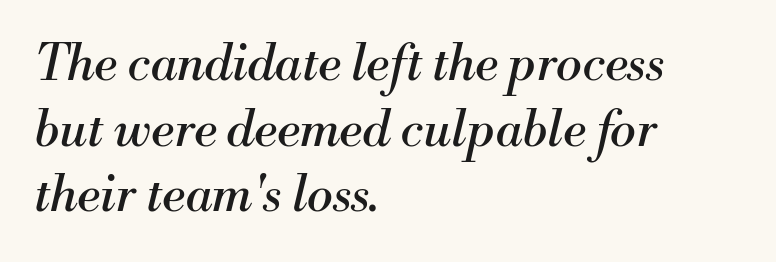
The image shows 49 px regular-weight serif type, italic (leaning right); set left-aligned, normal line spacing (1.34x), normal letter spacing, not underlined; medium stroke contrast and a small x-height.
